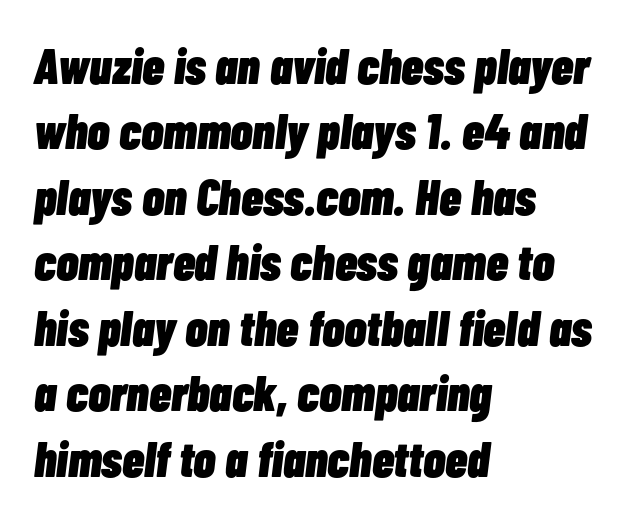
The image shows 50 px heavy, condensed type, italic (leaning right); set left-aligned, normal line spacing (1.31x), normal letter spacing, not underlined; low stroke contrast and a medium x-height.
